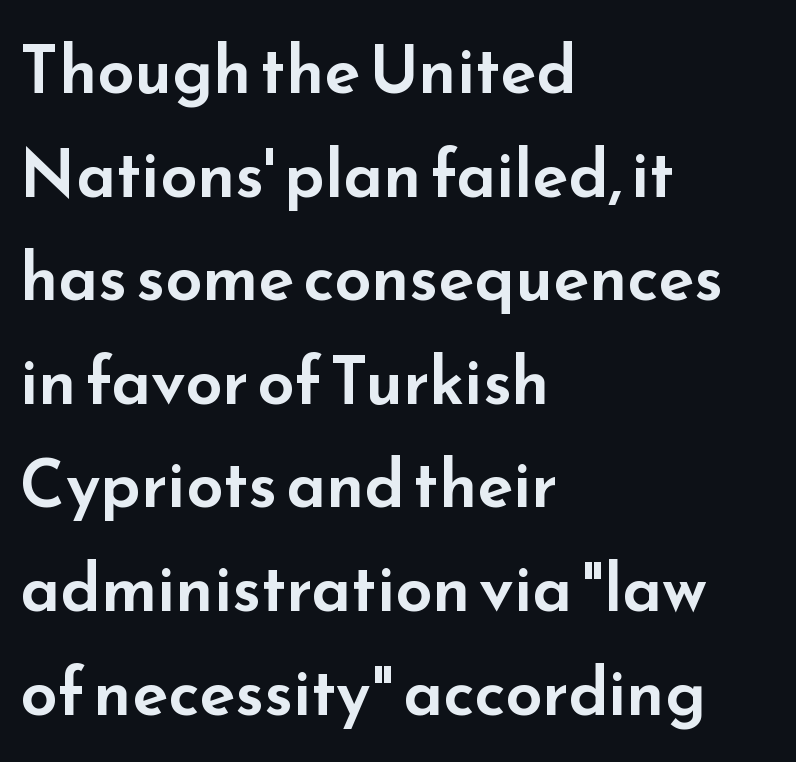
Q: Is the text italic (slanted)? A: No, it is upright.
Q: Is the typeface a serif or a sans-serif typeface? A: Sans-serif.
Q: Is the text underlined? A: No.
Q: How is the paragraph aligned? A: Left-aligned.
Q: Is the spacing between letters normal or unusually wide? A: Normal.
Q: Is the spacing between lines tight, normal or loose? A: Normal.
Q: Width (condensed, normal, or wide)? A: Wide.
Q: Stroke contrast? A: Low.
Q: x-height? A: Small.
Q: Monospaced? A: No.
